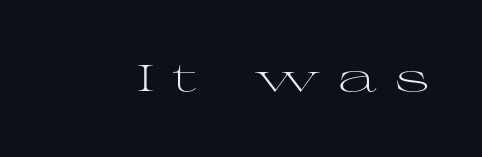
The image shows 37 px light, wide serif type, upright; set unusually wide letter spacing (+0.48 em), not underlined; medium stroke contrast and a medium x-height.
